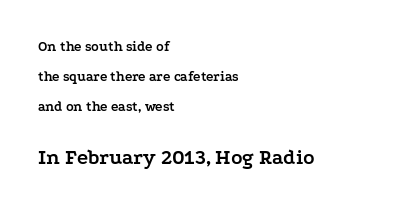
{"italic": "no", "bold": "yes", "underline": "no", "align": "left", "line_spacing": "loose", "line_spacing_ratio": 2.15, "letter_spacing": "normal", "letter_spacing_em": 0.0, "larger_block": "second", "size_ratio": 1.5, "glyph_px": 21}
